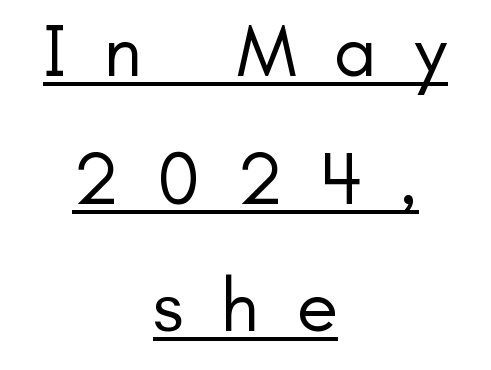
The image shows 76 px regular-weight sans-serif type, upright; set centered, normal line spacing (1.68x), unusually wide letter spacing (+0.49 em), underlined; low stroke contrast and a small x-height.
